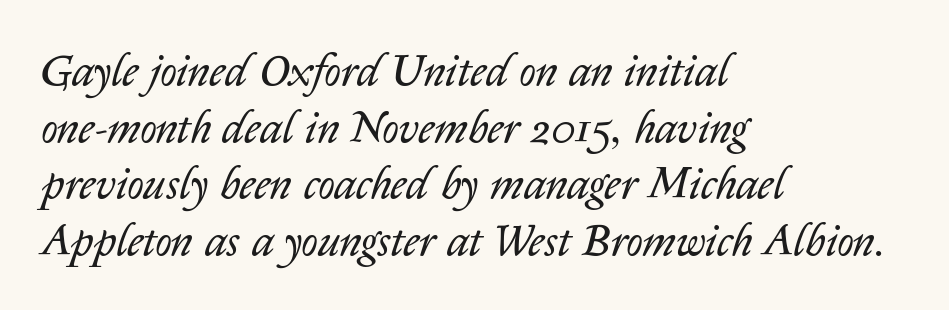
Q: Is the text bold? A: No.
Q: Is the text italic (slanted)? A: Yes, it leans right by about 14 degrees.
Q: Is the text underlined? A: No.
Q: How is the paragraph aligned? A: Left-aligned.
Q: Is the spacing between letters normal or unusually wide? A: Normal.
Q: Is the spacing between lines tight, normal or loose? A: Normal.
Q: Width (condensed, normal, or wide)? A: Normal.
Q: Stroke contrast? A: Low.
Q: x-height? A: Medium.
Q: Monospaced? A: No.
